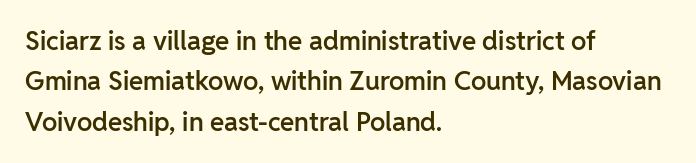
Posture: vertical. No word sits above an underline. Its strokes are somewhat broadened, the hallmark of semibold type. How are the letters spaced? Ordinarily, with no added tracking.
